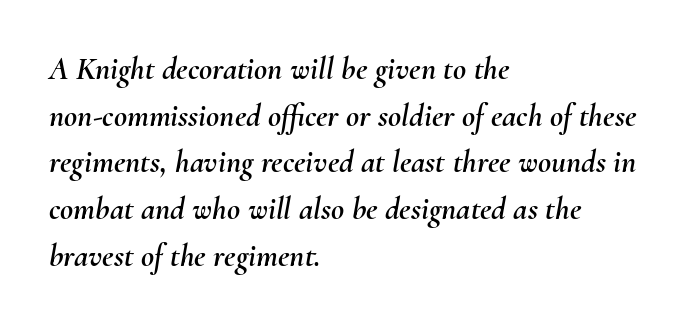
The image shows 32 px text type, italic (leaning right); set left-aligned, normal line spacing (1.46x), normal letter spacing, not underlined; medium stroke contrast and a small x-height.
